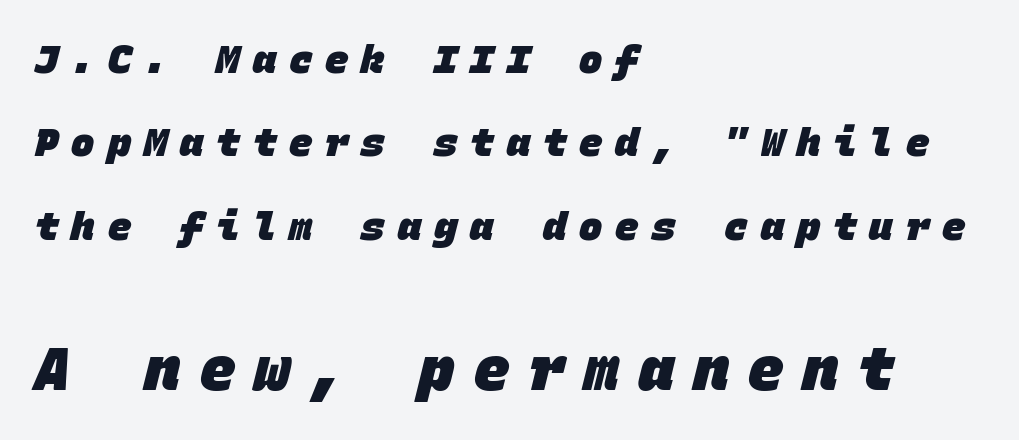
Q: Is the text bold? A: Yes.
Q: Is the typeface a serif or a sans-serif typeface? A: Sans-serif.
Q: Is the text underlined? A: No.
Q: How is the paragraph aligned? A: Left-aligned.
Q: Is the spacing between letters normal or unusually wide? A: Unusually wide.
Q: Is the spacing between lines tight, normal or loose? A: Loose.
Q: Which block of text is set in a larger size, the first (top) or the second (bottom)? A: The second (bottom) one.
Q: Width (condensed, normal, or wide)? A: Normal.
Q: Stroke contrast? A: Low.
Q: x-height? A: Large.
Q: Monospaced? A: Yes.
